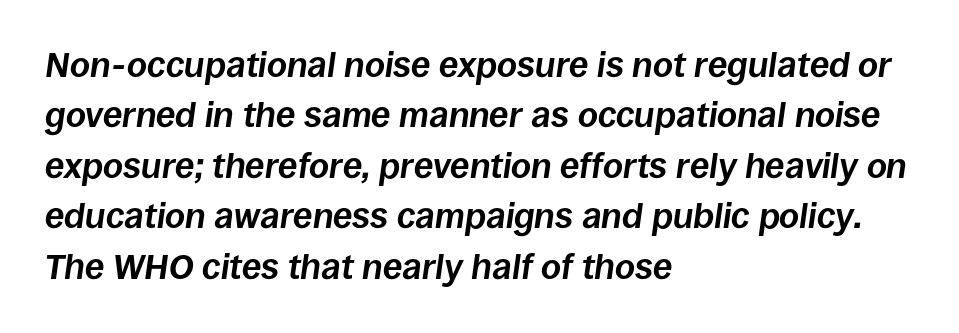
Q: Is the text bold? A: Yes.
Q: Is the text italic (slanted)? A: Yes, it leans right by about 8 degrees.
Q: Is the text underlined? A: No.
Q: How is the paragraph aligned? A: Left-aligned.
Q: Is the spacing between letters normal or unusually wide? A: Normal.
Q: Is the spacing between lines tight, normal or loose? A: Normal.
Q: Width (condensed, normal, or wide)? A: Normal.
Q: Stroke contrast? A: Low.
Q: x-height? A: Large.
Q: Monospaced? A: No.
